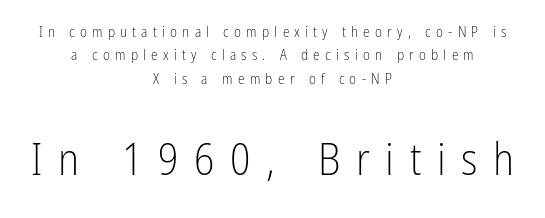
{"serif": "no", "italic": "no", "bold": "no", "weight": "light", "width": "condensed", "stroke_contrast": "low", "x_height": "medium", "monospaced": "no", "underline": "no", "align": "center", "line_spacing": "normal", "line_spacing_ratio": 1.56, "letter_spacing": "wide", "letter_spacing_em": 0.35, "larger_block": "second", "size_ratio": 3.0, "glyph_px": 45}
